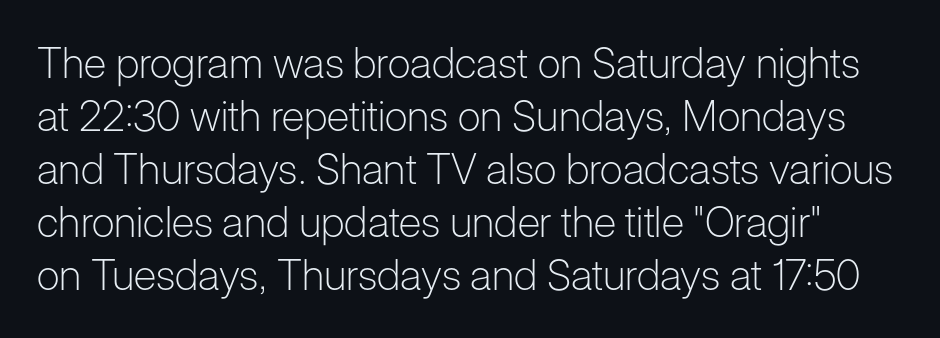
Tall strokes in this sample are plumb rather than angled. Each letter keeps its own natural width here, so spacing adapts to shape. These lines are composed in type without serifs. Stems here are at most as thick as an everyday book face.
